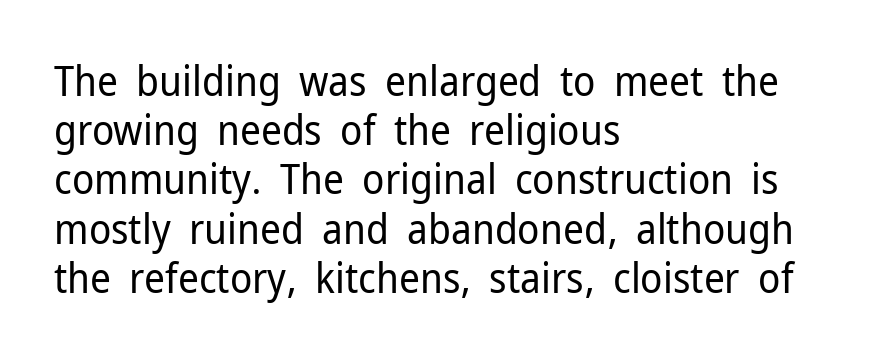
The image shows 41 px regular-weight sans-serif type, upright; set left-aligned, line spacing 1.2x, normal letter spacing, not underlined; low stroke contrast and a medium x-height.
